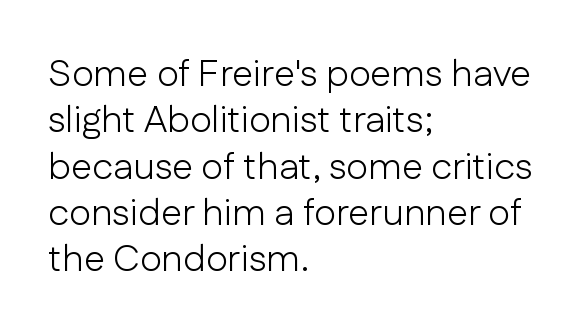
The image shows 38 px light sans-serif type, upright; set left-aligned, line spacing 1.22x, normal letter spacing, not underlined; low stroke contrast and a medium x-height.
